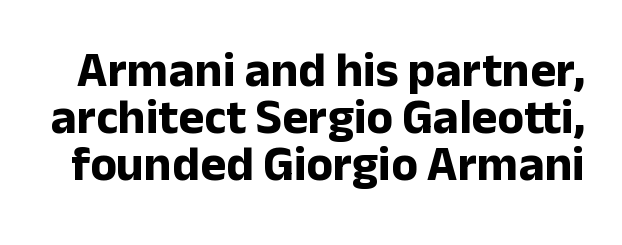
The image shows 49 px bold sans-serif type, upright; set tight line spacing (0.96x), normal letter spacing, not underlined; low stroke contrast and a medium x-height.
